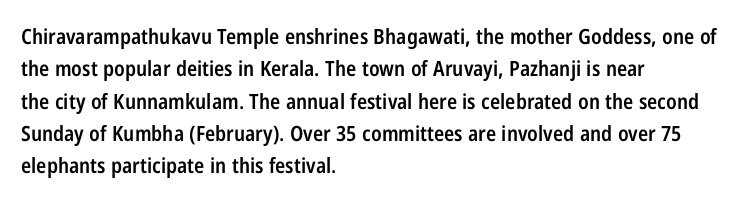
The image shows 21 px text type, upright; set left-aligned, normal line spacing (1.54x), normal letter spacing, not underlined.
